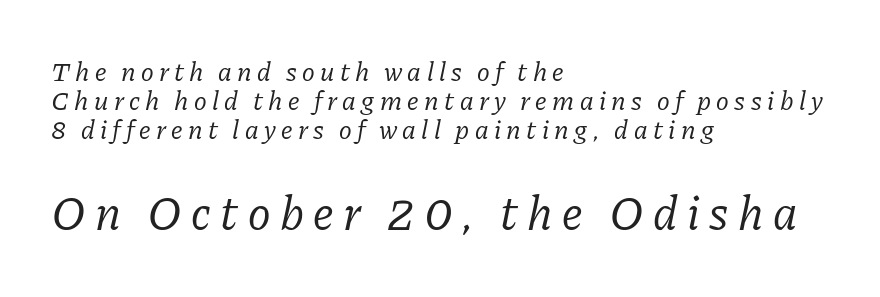
Interline gaps are noticeably narrow in this sample. The gaps between neighbouring characters are conspicuously large. Is the stroke heavy? The answer is a plain regular-or-lighter. Does the bottom block carry the larger type? Yes, it does.
